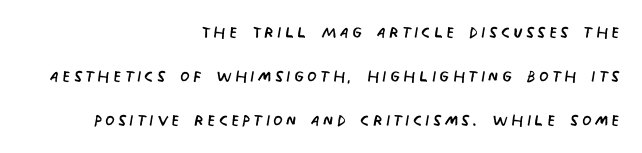
Q: Is the text bold? A: No.
Q: Is the text underlined? A: No.
Q: How is the paragraph aligned? A: Right-aligned.
Q: Is the spacing between lines tight, normal or loose? A: Loose.
